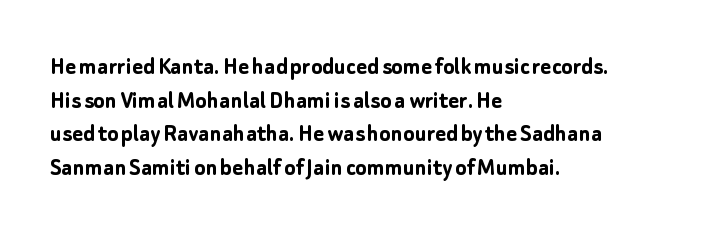
The image shows 26 px bold type, upright; set left-aligned, normal line spacing (1.29x), normal letter spacing, not underlined.
